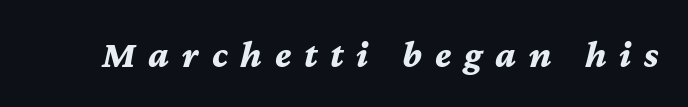
{"italic": "yes", "lean": "right", "slant_degrees": 12, "bold": "yes", "weight": "bold", "width": "normal", "stroke_contrast": "medium", "x_height": "medium", "monospaced": "no", "underline": "no", "letter_spacing": "wide", "letter_spacing_em": 0.34, "glyph_px": 38}
